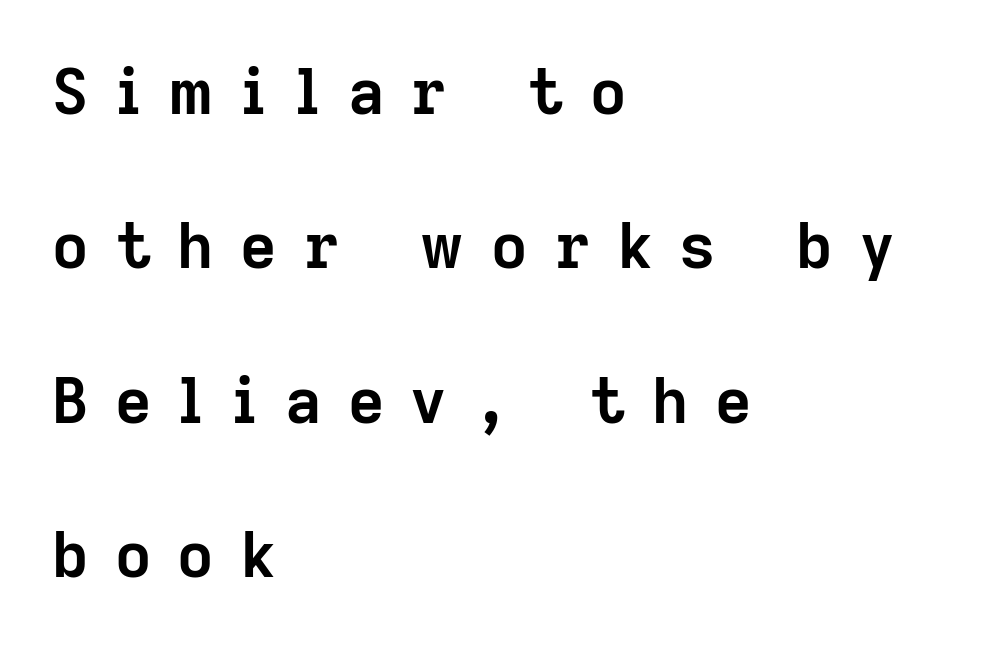
The letters stand straight up with perfectly vertical stems. This is heavy type, rendered in bold. In CSS terms this would be text-align: left. The designer went with a sans here, leaving each stem footless.
